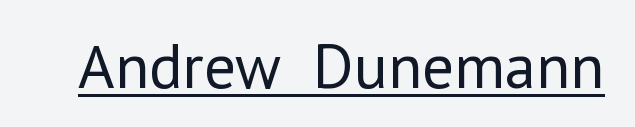
The image shows 64 px regular-weight sans-serif type, upright; set normal letter spacing, underlined; low stroke contrast and a medium x-height.
